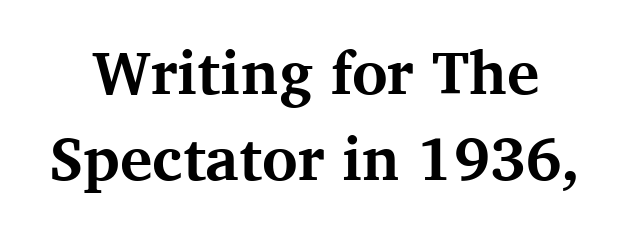
{"serif": "yes", "italic": "no", "bold": "yes", "weight": "bold", "width": "normal", "stroke_contrast": "medium", "x_height": "medium", "monospaced": "no", "underline": "no", "line_spacing": "normal", "line_spacing_ratio": 1.41, "letter_spacing": "normal", "letter_spacing_em": 0.0, "glyph_px": 61}
